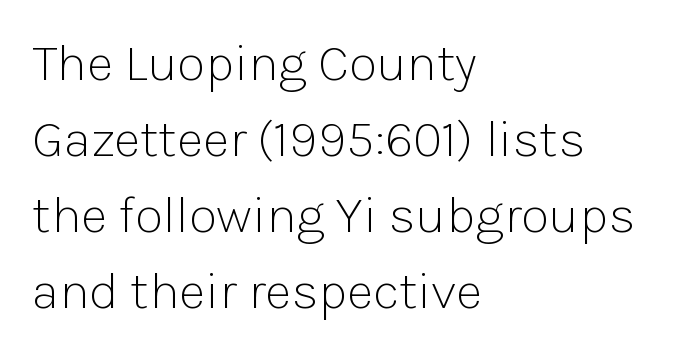
The image shows 52 px light sans-serif type, upright; set left-aligned, normal line spacing (1.46x), normal letter spacing, not underlined; low stroke contrast and a medium x-height.
